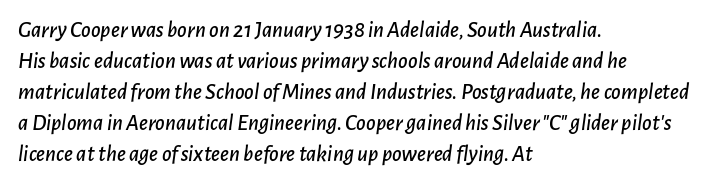
Q: Is the text italic (slanted)? A: Yes, it leans right by about 7 degrees.
Q: Is the text underlined? A: No.
Q: How is the paragraph aligned? A: Left-aligned.
Q: Is the spacing between letters normal or unusually wide? A: Normal.
Q: Is the spacing between lines tight, normal or loose? A: Normal.
